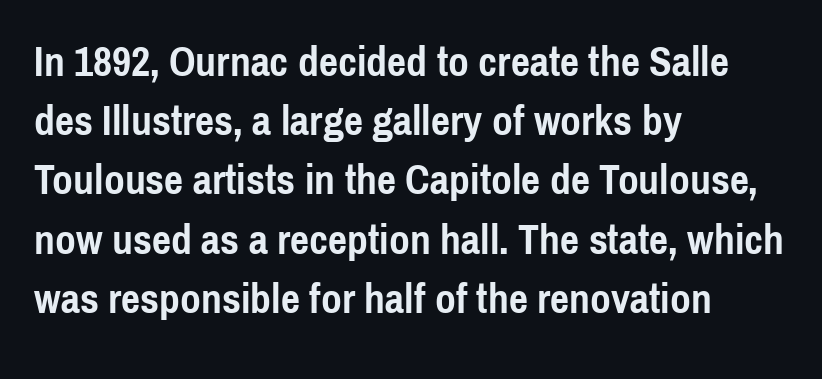
The image shows 42 px semibold, condensed sans-serif type, upright; set left-aligned, normal line spacing (1.41x), normal letter spacing, not underlined; a medium x-height.
